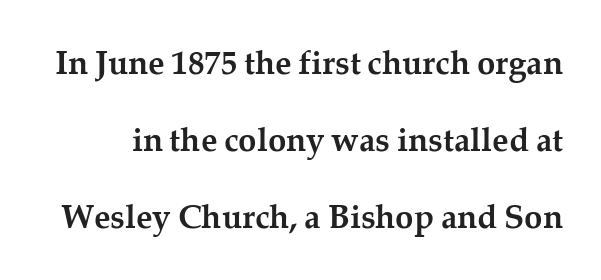
Q: Is the text bold? A: Yes.
Q: Is the text italic (slanted)? A: No, it is upright.
Q: Is the typeface a serif or a sans-serif typeface? A: Serif.
Q: Is the text underlined? A: No.
Q: Is the spacing between letters normal or unusually wide? A: Normal.
Q: Is the spacing between lines tight, normal or loose? A: Loose.
Q: Width (condensed, normal, or wide)? A: Normal.
Q: Stroke contrast? A: Medium.
Q: x-height? A: Medium.
Q: Monospaced? A: No.
